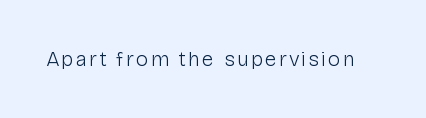
Q: Is the text bold? A: No.
Q: Is the text italic (slanted)? A: No, it is upright.
Q: Is the text underlined? A: No.
